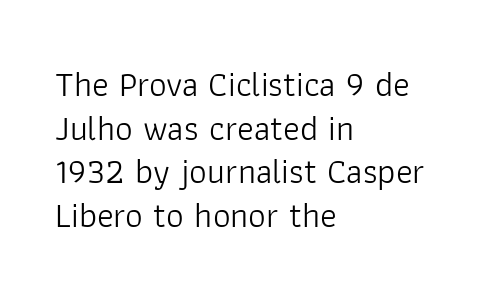
The typeface has the unassuming heft of standard copy or less. Caption: standard tracking, unaltered. A typesetter would label this face a sans. The letters stand upright; this is a roman face.
